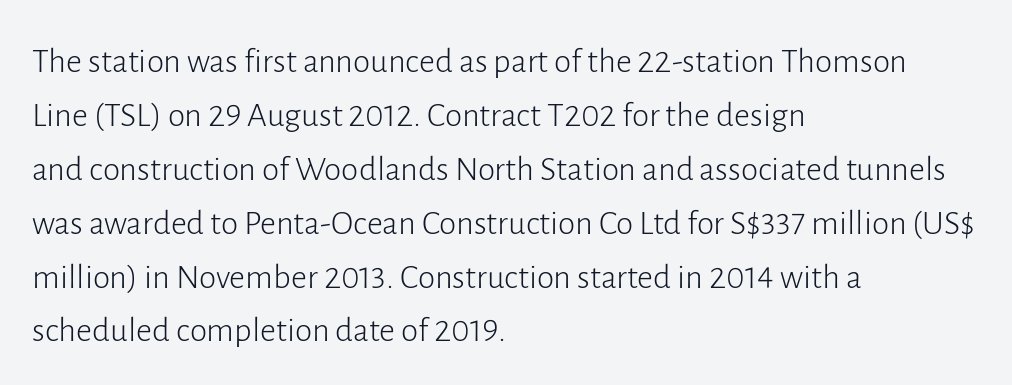
The passage shown is not bold in any degree. The typeface chosen for these lines omits serifs. The rendering keeps characters at their native spacing. A classic flush-left, rag-right setting is used for this passage.
